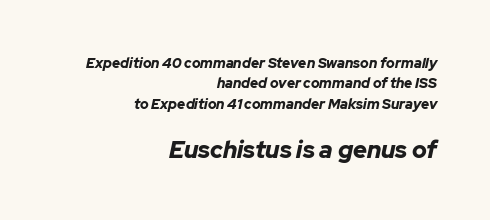
Letter spacing: default. Notice how the passage keeps a crisp vertical edge on the right only. The baseline area is clear. Notice how the stems are inclined rather than vertical — that's the hallmark of italics. One glance says typical: line gaps are just what's usual. The passage shown begins with its smaller block and ends with its larger one.
